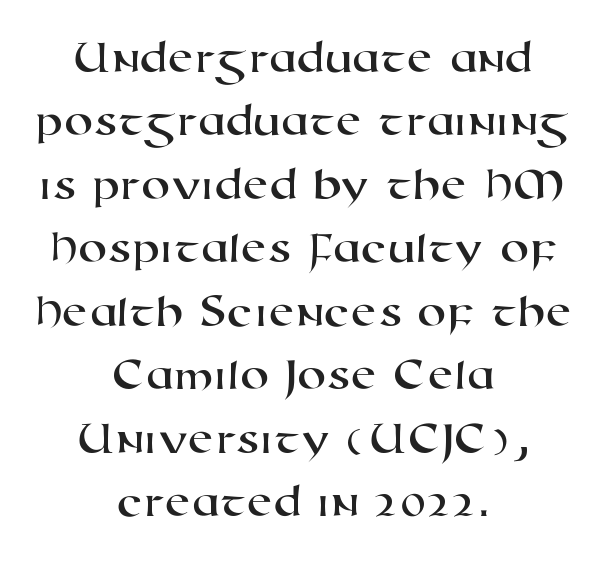
The image shows 47 px wide sans-serif type; set centered, normal line spacing (1.35x), normal letter spacing, not underlined; high stroke contrast and a medium x-height.
